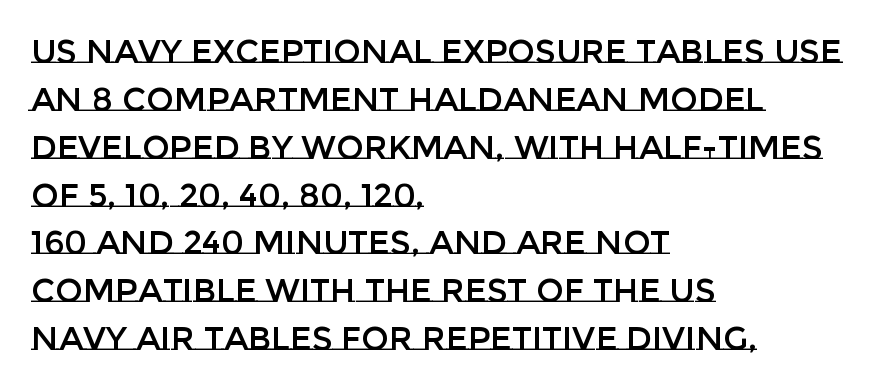
Q: Is the text italic (slanted)? A: No, it is upright.
Q: Is the text underlined? A: No.
Q: How is the paragraph aligned? A: Left-aligned.
Q: Is the spacing between letters normal or unusually wide? A: Normal.
Q: Is the spacing between lines tight, normal or loose? A: Normal.
Q: Width (condensed, normal, or wide)? A: Normal.
Q: Stroke contrast? A: Low.
Q: x-height? A: Large.
Q: Monospaced? A: No.
